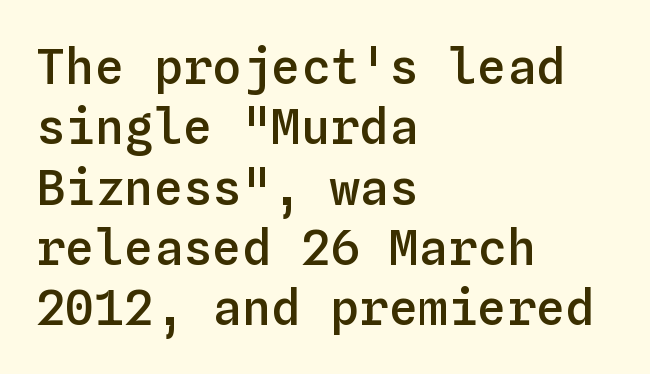
{"italic": "no", "bold": "semi", "weight": "semibold", "width": "normal", "stroke_contrast": "low", "x_height": "medium", "monospaced": "yes", "underline": "no", "align": "left", "line_spacing_ratio": 1.23, "letter_spacing": "normal", "letter_spacing_em": 0.0, "glyph_px": 49}
